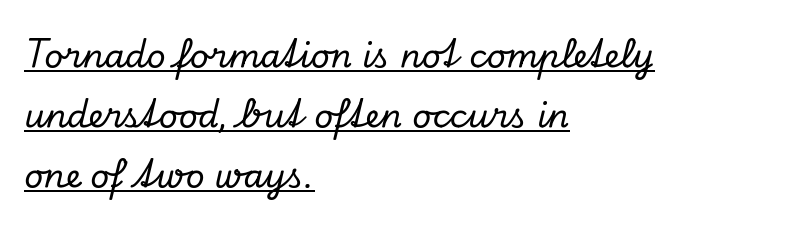
{"serif": "yes", "italic": "yes", "lean": "right", "slant_degrees": 13, "width": "normal", "stroke_contrast": "low", "x_height": "small", "monospaced": "no", "underline": "yes", "align": "left", "line_spacing_ratio": 1.82, "letter_spacing": "normal", "letter_spacing_em": 0.0, "glyph_px": 33}
